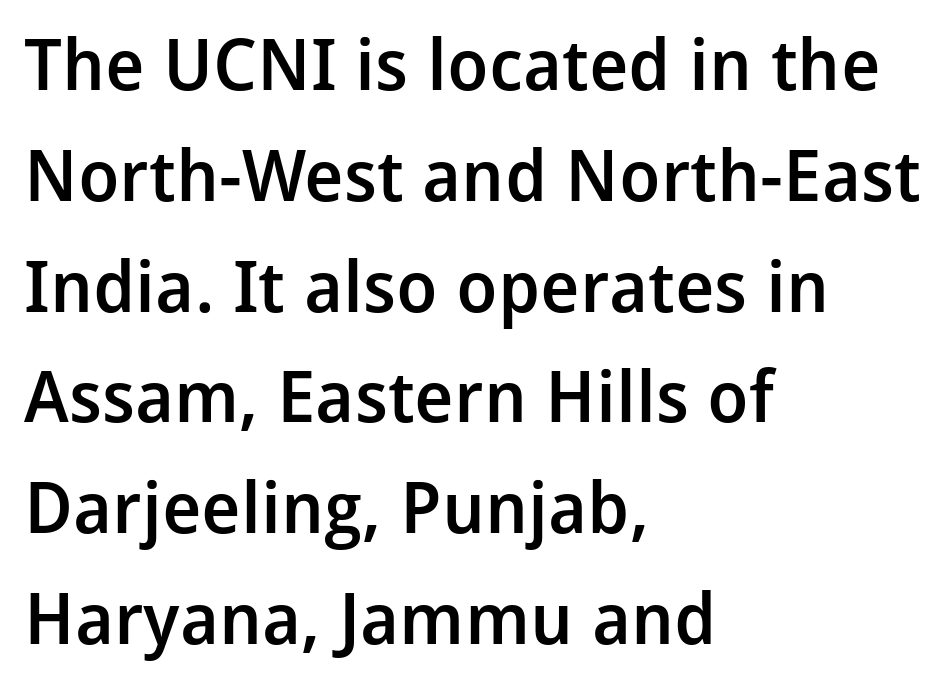
The image shows 71 px semibold sans-serif type, upright; set left-aligned, normal line spacing (1.56x), normal letter spacing, not underlined; low stroke contrast and a medium x-height.
